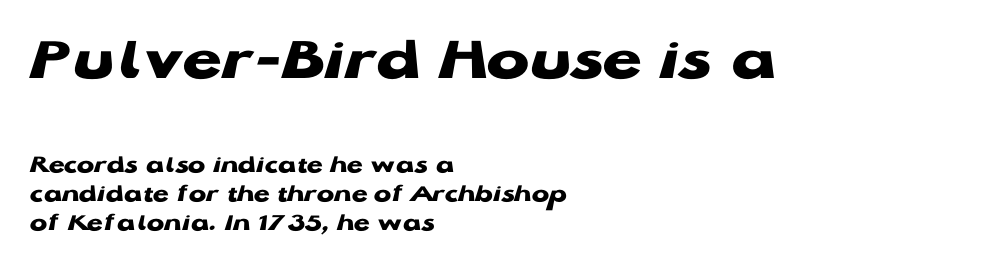
{"serif": "no", "italic": "no", "bold": "yes", "weight": "heavy", "width": "wide", "stroke_contrast": "low", "x_height": "medium", "monospaced": "no", "underline": "no", "align": "left", "line_spacing": "tight", "line_spacing_ratio": 1.11, "letter_spacing": "normal", "letter_spacing_em": 0.0, "larger_block": "first", "size_ratio": 2.46, "glyph_px": 64}
